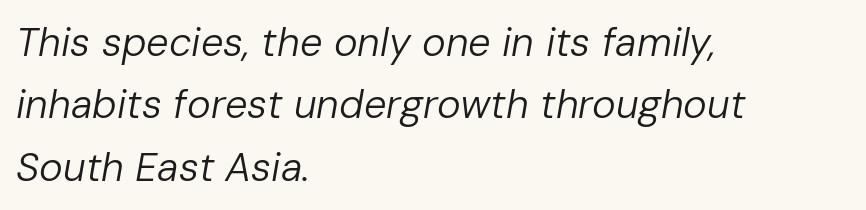
Horizontal bands of white between lines are of average thickness. This rendering uses left alignment, leaving the right contour irregular. The face used here has a pronounced slope to its letters. The gap between lines stays unmarked. Inter-character spacing is left at the font's built-in metrics.
